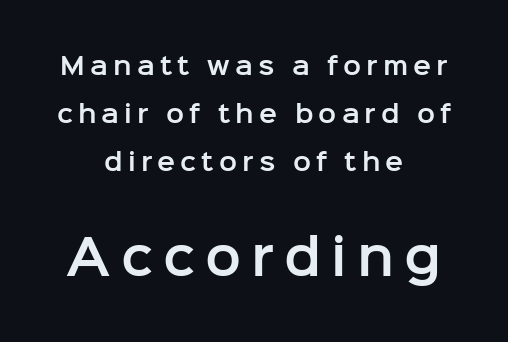
Small over large — that's the arrangement of the two blocks here. Between one letter and the next there's a generous, obvious gap. Reading down the column, the eye jumps a long way to each next line. Type style note: lacks serifs.
